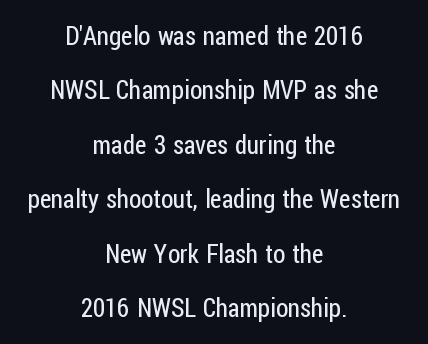
The image shows 25 px text type, upright; set centered, loose line spacing (2.18x), normal letter spacing, not underlined.
